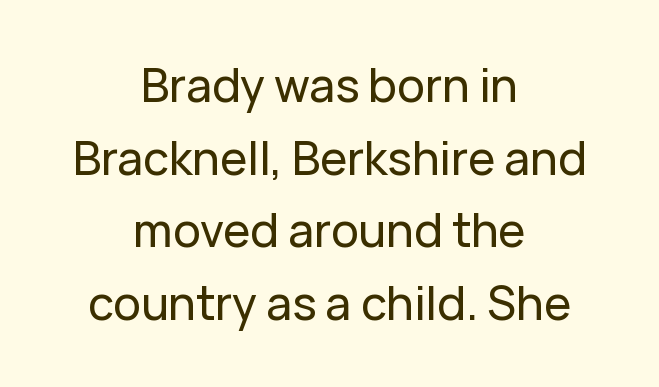
The rendering uses natural spacing where letterforms have individual widths. Each new line begins a customary step beneath the previous one. These lines keep a tight, regular rhythm from letter to letter. Plain, unruled lines of type. Characters remain perfectly vertical along every line. Line starts and ends both wander, symmetrically.
